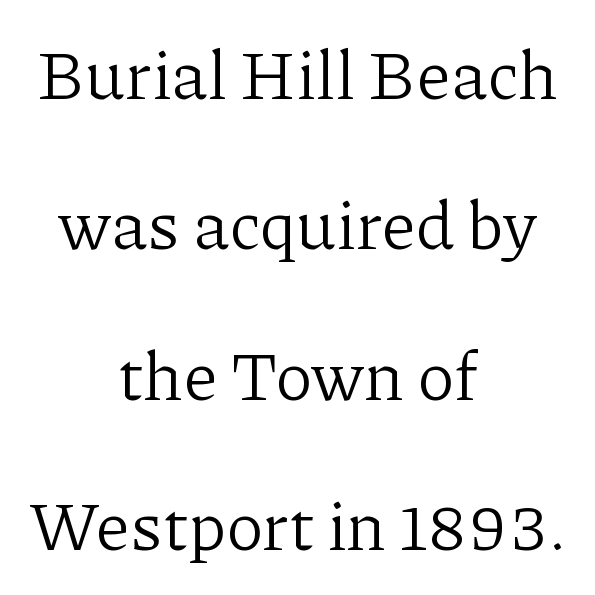
You can tell from the footed stems that serif type was used. Casual observation: everything's sitting right in the middle. A typesetter would call this leading open, well beyond the default. Posture: upright roman. Spacing verdict: proportional, widths tailored to each character.
